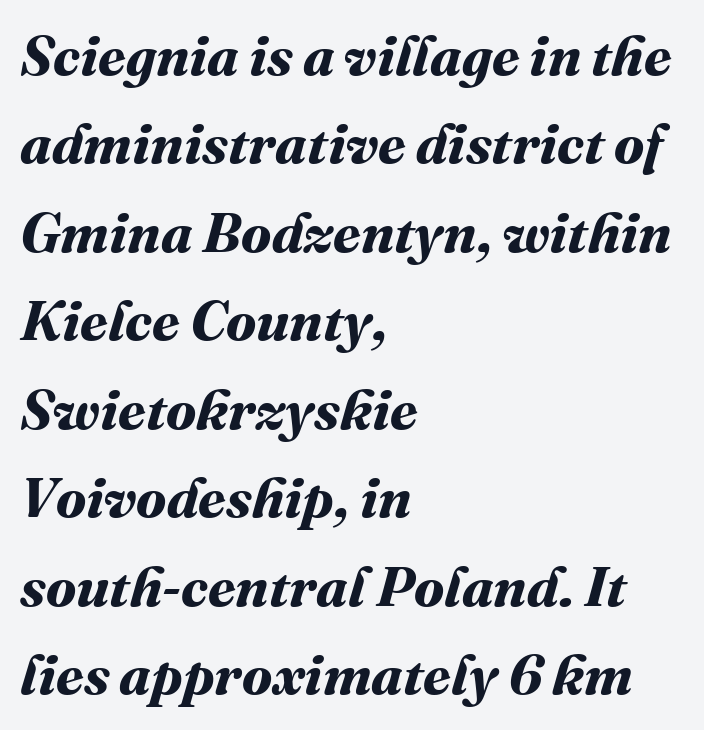
The image shows 56 px bold type; set left-aligned, normal line spacing (1.58x), normal letter spacing, not underlined; medium stroke contrast and a medium x-height.
